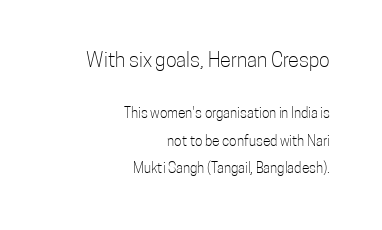
{"italic": "no", "bold": "no", "underline": "no", "align": "right", "line_spacing": "loose", "line_spacing_ratio": 1.96, "letter_spacing": "normal", "letter_spacing_em": 0.0, "larger_block": "first", "size_ratio": 1.43, "glyph_px": 20}
